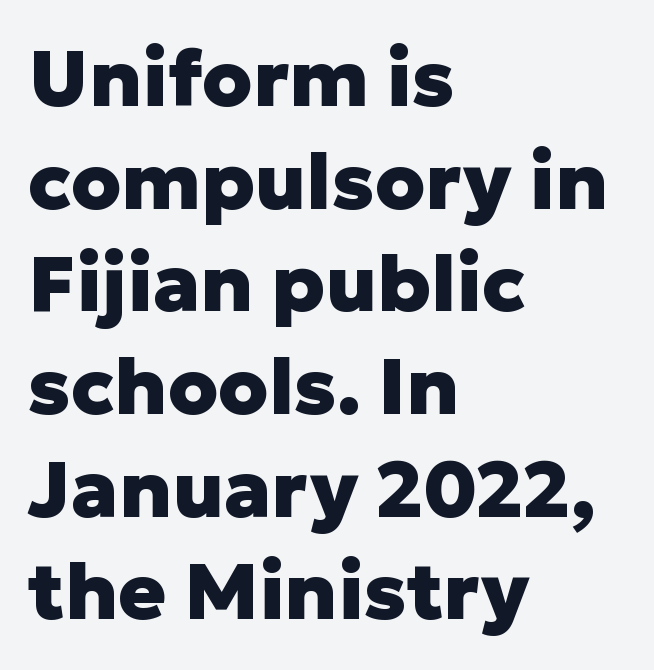
The block of text has a typical density, with ordinary space between rows. Each letter's strokes conclude bluntly, with no projecting serifs. Summary of weight: heavy, a full bold. The lines in this sample share a left origin and differ only in where they stop.
